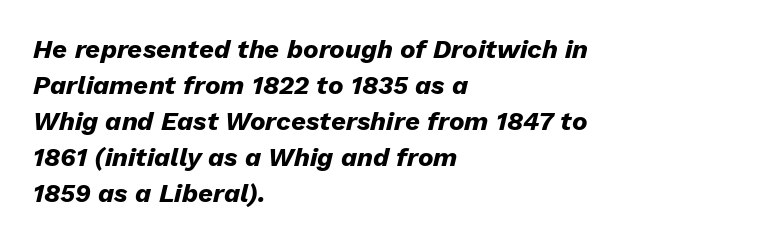
Q: Is the text bold? A: Yes.
Q: Is the text italic (slanted)? A: Yes, it leans right by about 13 degrees.
Q: Is the text underlined? A: No.
Q: How is the paragraph aligned? A: Left-aligned.
Q: Is the spacing between letters normal or unusually wide? A: Normal.
Q: Is the spacing between lines tight, normal or loose? A: Normal.
